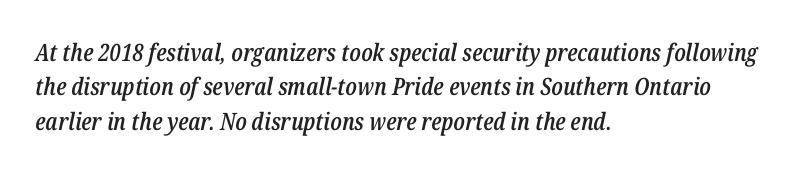
Designer's note — italics engaged. The passage shown stacks its lines at a standard gap. Words appear dense and cohesive because spacing is normal. Strokes here are thickened, but only to semibold level. These lines are set flush left with a ragged right edge.
